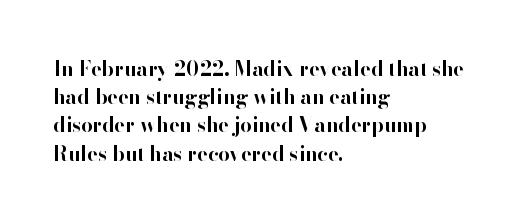
{"italic": "no", "bold": "yes", "underline": "no", "align": "left", "line_spacing": "normal", "line_spacing_ratio": 1.41, "letter_spacing": "normal", "letter_spacing_em": 0.0, "glyph_px": 20}
